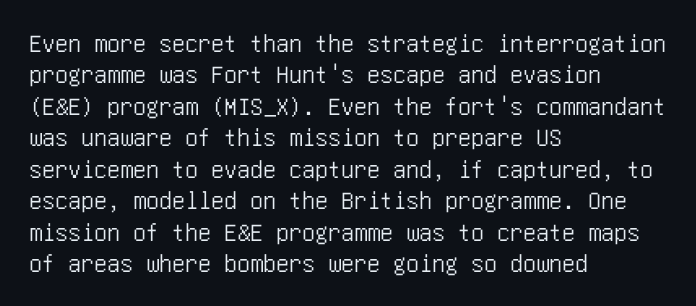
{"italic": "no", "underline": "no", "align": "left", "line_spacing_ratio": 1.21, "letter_spacing": "normal", "letter_spacing_em": 0.0, "glyph_px": 26}
